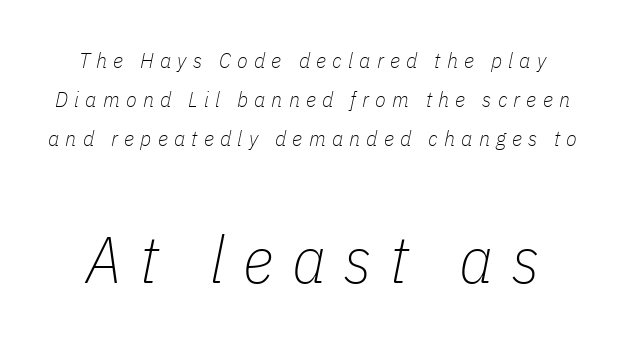
Q: Is the text bold? A: No.
Q: Is the text italic (slanted)? A: Yes, it leans right by about 11 degrees.
Q: Is the text underlined? A: No.
Q: Is the spacing between letters normal or unusually wide? A: Unusually wide.
Q: Which block of text is set in a larger size, the first (top) or the second (bottom)? A: The second (bottom) one.
Q: Width (condensed, normal, or wide)? A: Condensed.
Q: Stroke contrast? A: Low.
Q: x-height? A: Medium.
Q: Monospaced? A: No.
